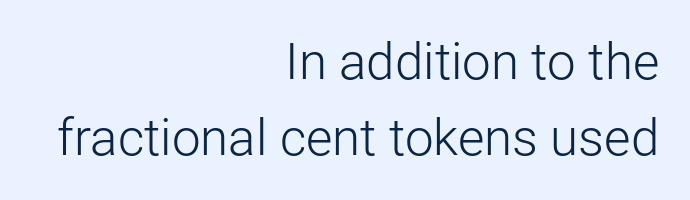
{"serif": "no", "italic": "no", "bold": "no", "weight": "light", "width": "normal", "stroke_contrast": "low", "x_height": "medium", "monospaced": "no", "underline": "no", "align": "right", "line_spacing": "normal", "line_spacing_ratio": 1.5, "letter_spacing": "normal", "letter_spacing_em": 0.0, "glyph_px": 51}
